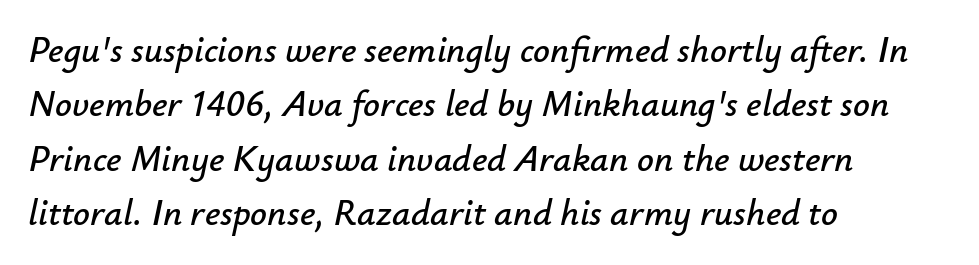
Q: Is the text italic (slanted)? A: Yes, it leans right by about 12 degrees.
Q: Is the text underlined? A: No.
Q: How is the paragraph aligned? A: Left-aligned.
Q: Is the spacing between letters normal or unusually wide? A: Normal.
Q: Is the spacing between lines tight, normal or loose? A: Normal.
Q: Width (condensed, normal, or wide)? A: Normal.
Q: Stroke contrast? A: Low.
Q: x-height? A: Small.
Q: Monospaced? A: No.
